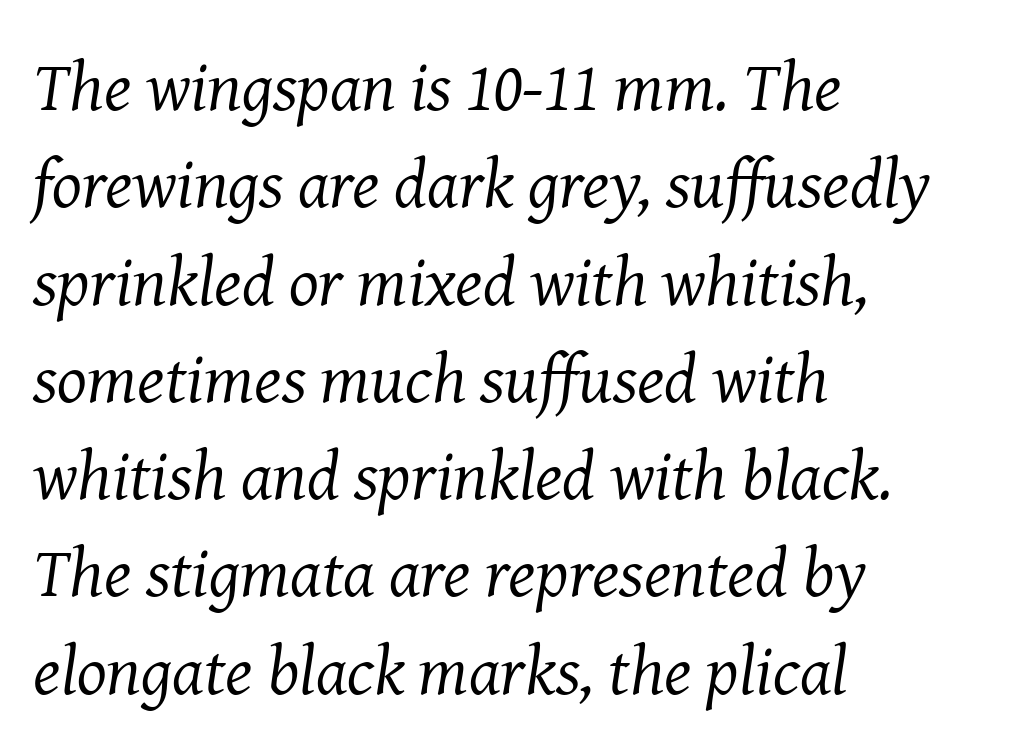
Q: Is the text bold? A: No.
Q: Is the text italic (slanted)? A: Yes, it leans right by about 8 degrees.
Q: Is the typeface a serif or a sans-serif typeface? A: Serif.
Q: Is the text underlined? A: No.
Q: How is the paragraph aligned? A: Left-aligned.
Q: Is the spacing between letters normal or unusually wide? A: Normal.
Q: Is the spacing between lines tight, normal or loose? A: Normal.
Q: Width (condensed, normal, or wide)? A: Normal.
Q: Stroke contrast? A: Medium.
Q: x-height? A: Medium.
Q: Monospaced? A: No.
